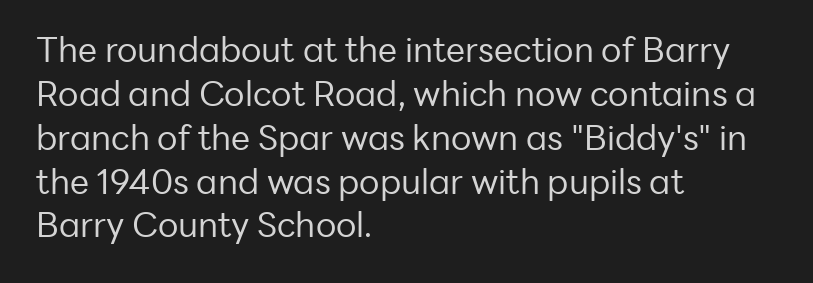
This rendering employs a face without finishing strokes, i.e., a sans-serif. Characters remain perfectly vertical along every line. Notice how the passage keeps a crisp vertical edge on the left only. Varying glyph widths throughout — classic text-font behaviour.
